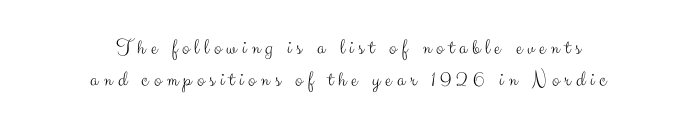
Q: Is the text bold? A: No.
Q: Is the text italic (slanted)? A: Yes.
Q: Is the text underlined? A: No.
Q: How is the paragraph aligned? A: Centered.
Q: Is the spacing between letters normal or unusually wide? A: Unusually wide.
Q: Is the spacing between lines tight, normal or loose? A: Normal.
